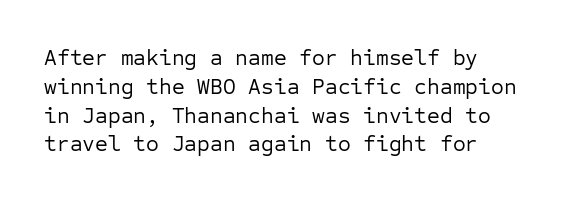
{"italic": "no", "bold": "no", "underline": "no", "align": "left", "line_spacing": "normal", "line_spacing_ratio": 1.31, "letter_spacing": "normal", "letter_spacing_em": 0.0, "glyph_px": 22}
